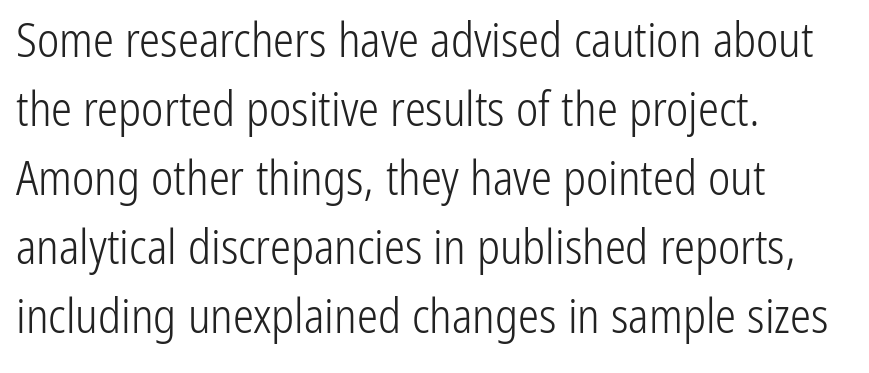
The image shows 47 px light, condensed sans-serif type, upright; set left-aligned, normal line spacing (1.47x), normal letter spacing, not underlined; low stroke contrast and a medium x-height.
